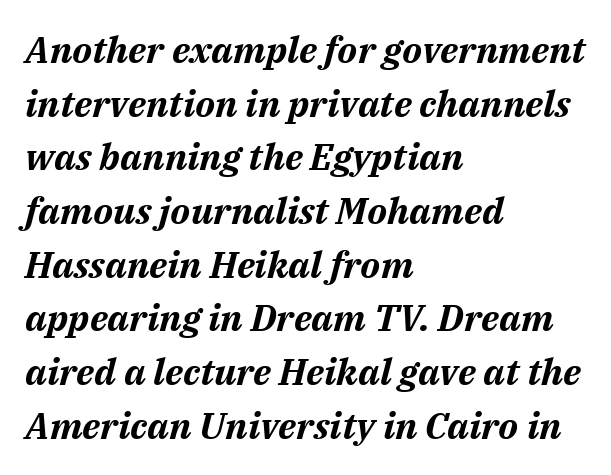
{"italic": "yes", "lean": "right", "slant_degrees": 14, "bold": "yes", "weight": "bold", "width": "normal", "stroke_contrast": "medium", "x_height": "medium", "monospaced": "no", "underline": "no", "align": "left", "line_spacing": "normal", "line_spacing_ratio": 1.45, "letter_spacing": "normal", "letter_spacing_em": 0.0, "glyph_px": 37}
